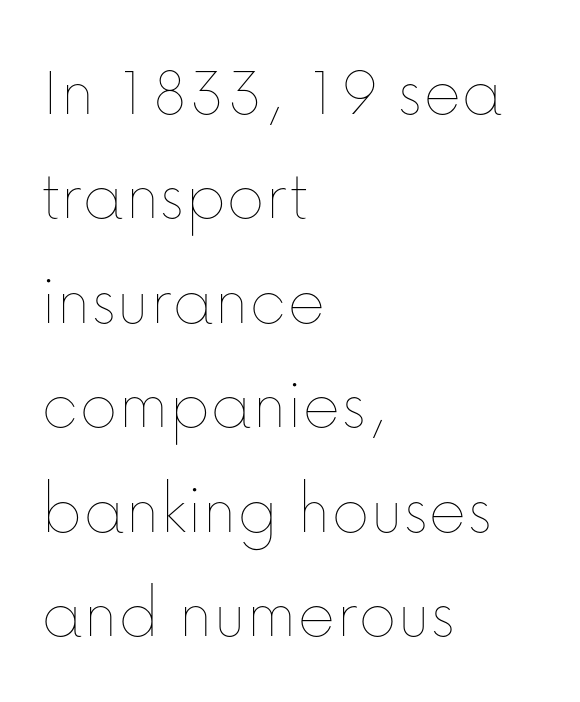
{"italic": "no", "bold": "no", "weight": "thin", "width": "normal", "stroke_contrast": "low", "x_height": "medium", "monospaced": "no", "underline": "no", "align": "left", "line_spacing": "normal", "line_spacing_ratio": 1.43, "letter_spacing": "normal", "letter_spacing_em": 0.0, "glyph_px": 73}
